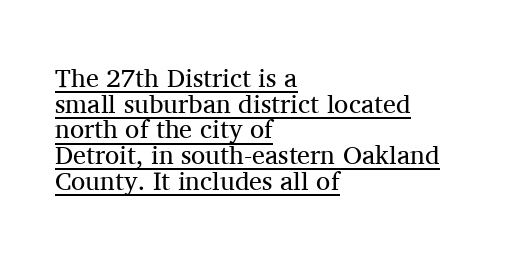
{"italic": "no", "bold": "no", "underline": "yes", "align": "left", "line_spacing": "tight", "line_spacing_ratio": 0.99, "letter_spacing": "normal", "letter_spacing_em": 0.0, "glyph_px": 26}
